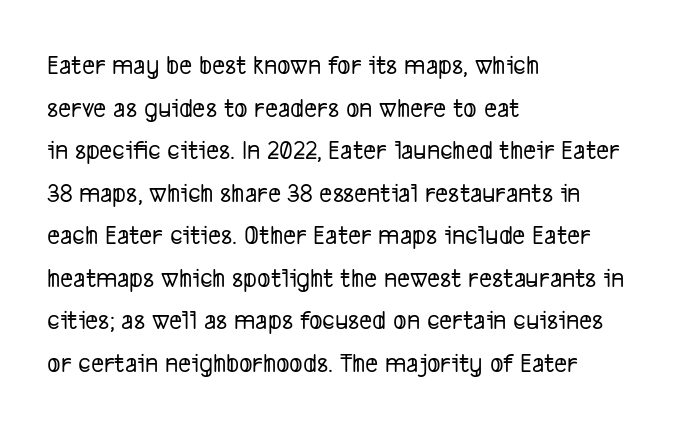
The image shows 28 px condensed sans-serif type; set left-aligned, normal line spacing (1.52x), normal letter spacing, not underlined; low stroke contrast and a medium x-height.
